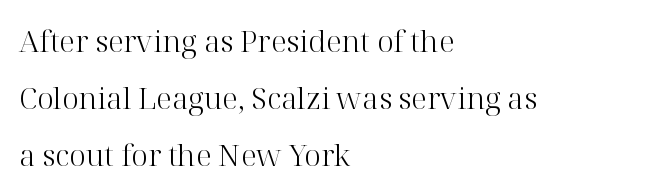
The passage shown has conventional tracking throughout. These lines stack with their left ends in a neat column. Posture: vertical. Is this a heavy cut? Hardly; it is regular or lighter. Compared with typical paragraphs, the rows here are farther apart. Note the varied advance widths — an 'i' is clearly narrower than an 'm'.
